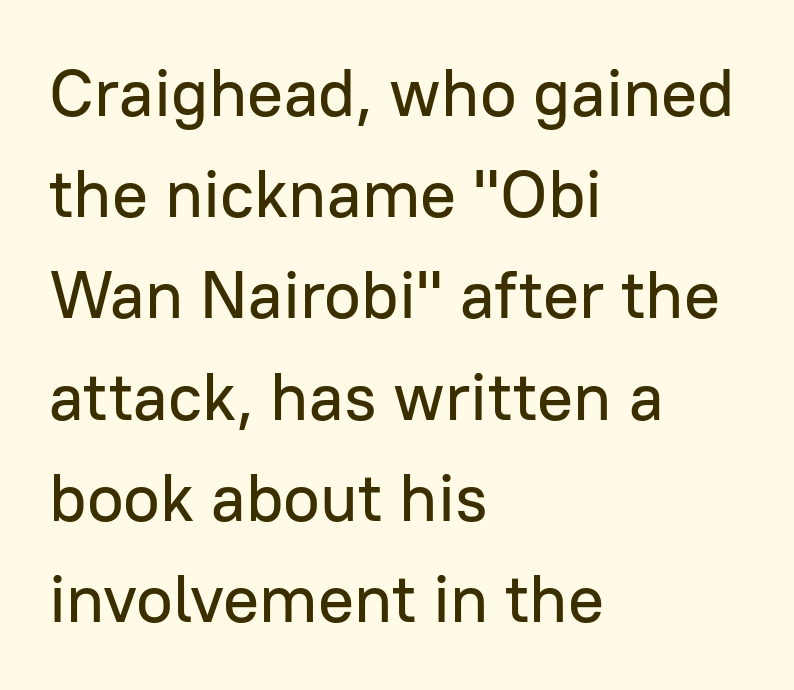
{"serif": "no", "italic": "no", "width": "normal", "stroke_contrast": "low", "x_height": "medium", "monospaced": "no", "underline": "no", "align": "left", "line_spacing": "normal", "line_spacing_ratio": 1.51, "letter_spacing": "normal", "letter_spacing_em": 0.0, "glyph_px": 67}
